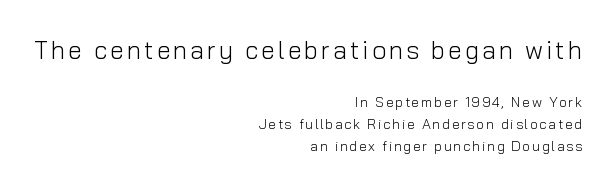
{"italic": "no", "bold": "no", "underline": "no", "align": "right", "line_spacing": "normal", "line_spacing_ratio": 1.56, "larger_block": "first", "size_ratio": 1.79, "glyph_px": 25}
